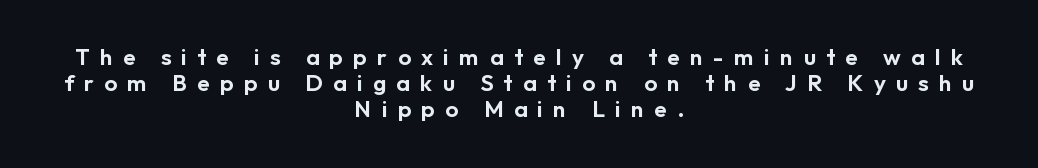
Q: Is the text italic (slanted)? A: No, it is upright.
Q: Is the text underlined? A: No.
Q: How is the paragraph aligned? A: Centered.
Q: Is the spacing between letters normal or unusually wide? A: Unusually wide.
Q: Is the spacing between lines tight, normal or loose? A: Tight.
